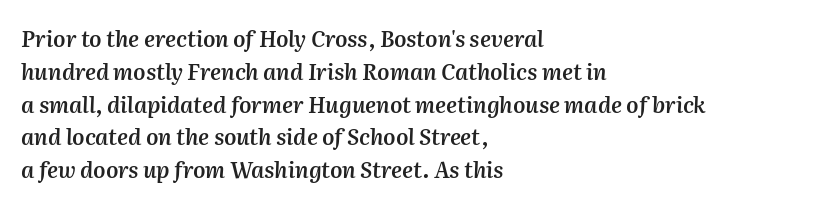
Students, this is semibold: more ink than regular, less than bold. Horizontally, the lines are justified to the leading edge only. Words float on clear page, feet unadorned. Emphasis-style slanted type is in use.
